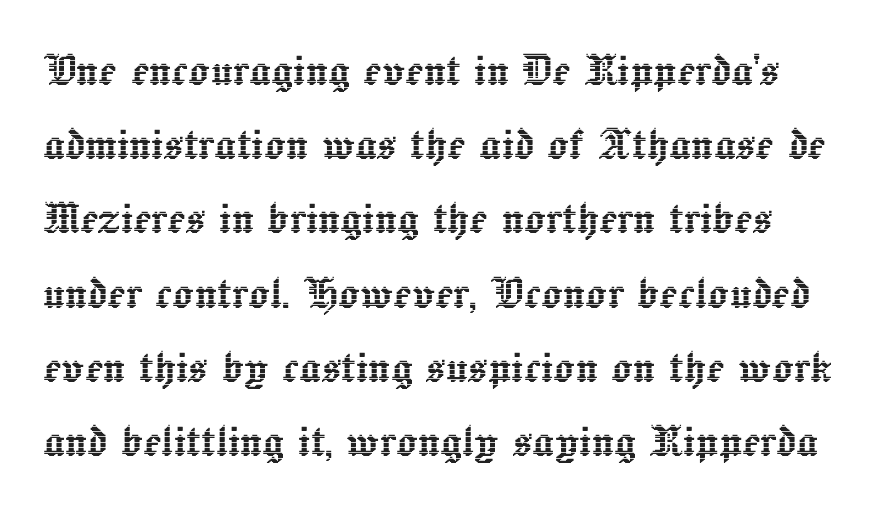
The image shows 53 px text type, upright; set normal line spacing (1.4x), normal letter spacing, not underlined; a medium x-height.
